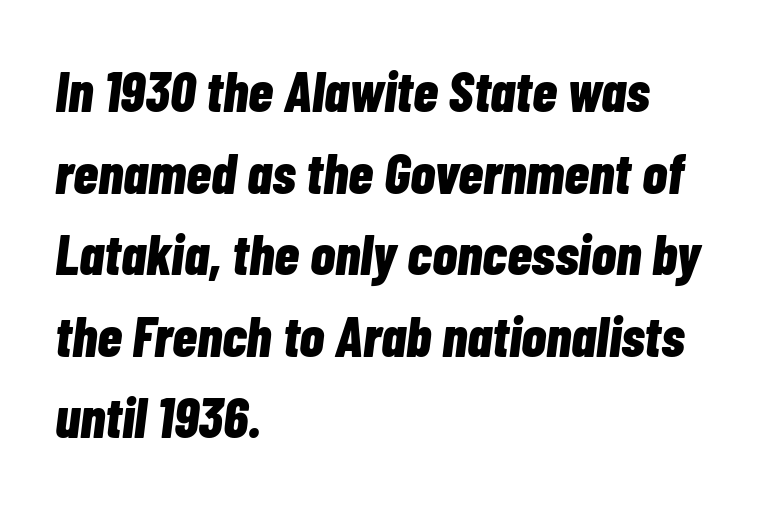
{"italic": "yes", "lean": "right", "slant_degrees": 7, "bold": "yes", "weight": "bold", "width": "condensed", "stroke_contrast": "low", "x_height": "medium", "monospaced": "no", "underline": "no", "align": "left", "line_spacing": "normal", "line_spacing_ratio": 1.43, "letter_spacing": "normal", "letter_spacing_em": 0.0, "glyph_px": 57}
